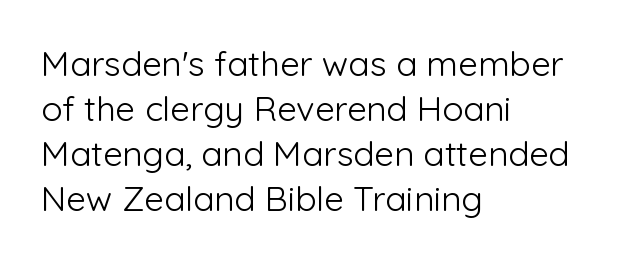
Q: Is the text bold? A: No.
Q: Is the text italic (slanted)? A: No, it is upright.
Q: Is the typeface a serif or a sans-serif typeface? A: Sans-serif.
Q: Is the text underlined? A: No.
Q: How is the paragraph aligned? A: Left-aligned.
Q: Is the spacing between letters normal or unusually wide? A: Normal.
Q: Is the spacing between lines tight, normal or loose? A: Normal.
Q: Width (condensed, normal, or wide)? A: Normal.
Q: Stroke contrast? A: Low.
Q: x-height? A: Medium.
Q: Monospaced? A: No.
